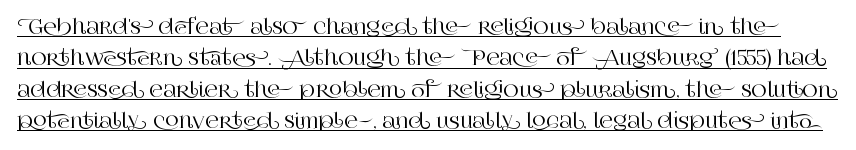
Caption: lettering with a line underneath. The lettering stays uniformly vertical, giving the passage a roman look. Leading: standard. The passage shown has conventional tracking throughout.
